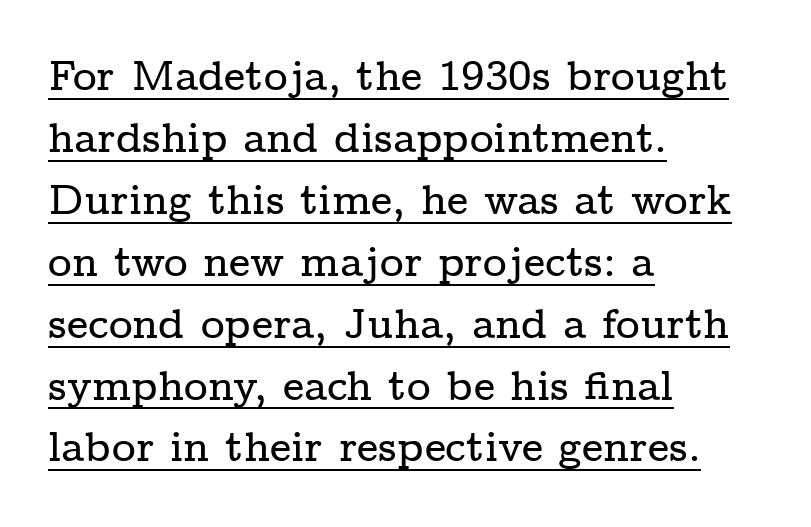
The image shows 41 px wide serif type, upright; set left-aligned, normal line spacing (1.51x), normal letter spacing, underlined; low stroke contrast and a medium x-height.
